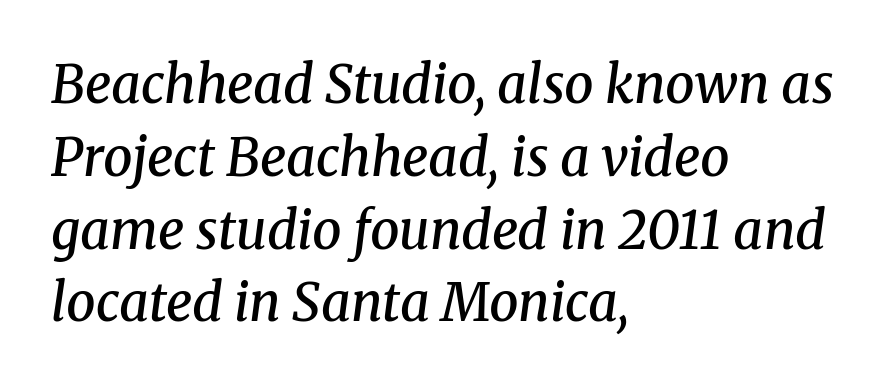
Q: Is the text bold? A: Semi-bold.
Q: Is the text italic (slanted)? A: Yes, it leans right by about 8 degrees.
Q: Is the typeface a serif or a sans-serif typeface? A: Serif.
Q: Is the text underlined? A: No.
Q: How is the paragraph aligned? A: Left-aligned.
Q: Is the spacing between letters normal or unusually wide? A: Normal.
Q: Is the spacing between lines tight, normal or loose? A: Normal.
Q: Width (condensed, normal, or wide)? A: Normal.
Q: Stroke contrast? A: Medium.
Q: x-height? A: Medium.
Q: Monospaced? A: No.
